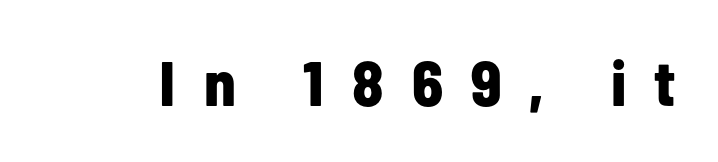
The image shows 63 px bold, condensed sans-serif type, upright; set unusually wide letter spacing (+0.44 em), not underlined; low stroke contrast and a medium x-height.
